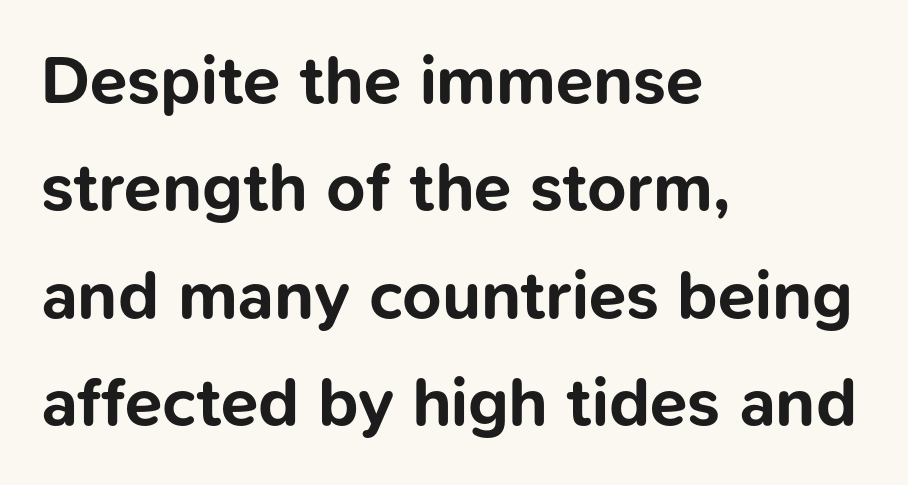
Q: Is the text bold? A: Yes.
Q: Is the text italic (slanted)? A: No, it is upright.
Q: Is the typeface a serif or a sans-serif typeface? A: Sans-serif.
Q: Is the text underlined? A: No.
Q: How is the paragraph aligned? A: Left-aligned.
Q: Is the spacing between letters normal or unusually wide? A: Normal.
Q: Is the spacing between lines tight, normal or loose? A: Normal.
Q: Width (condensed, normal, or wide)? A: Normal.
Q: Stroke contrast? A: Low.
Q: x-height? A: Medium.
Q: Monospaced? A: No.
